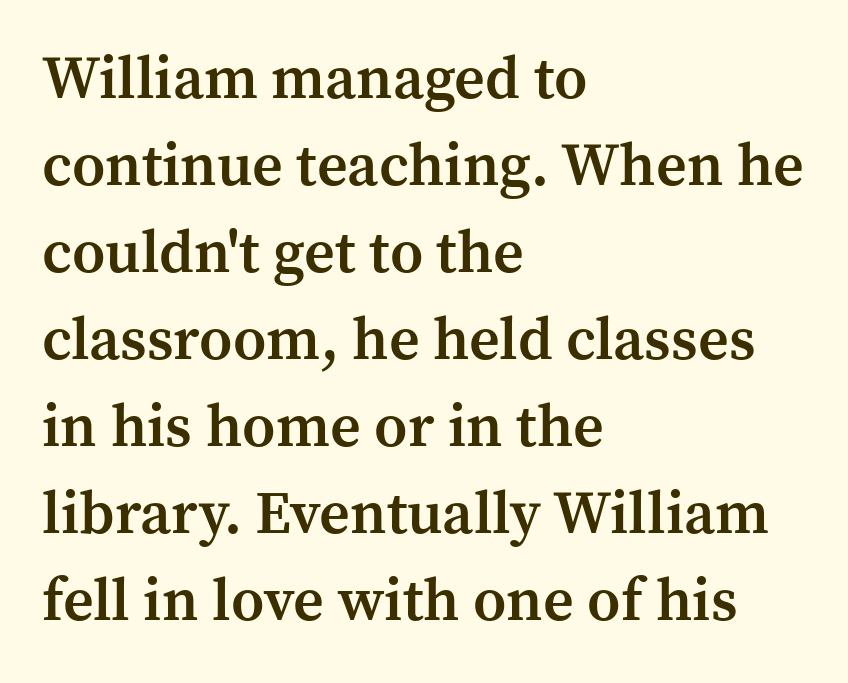
What's the leading like? Ordinary, nothing unusual. Descenders hang freely into open space. Notice how the passage keeps a crisp vertical edge on the left only. Stroke thickness is moderately raised; the sample reads as semibold. How are the letters spaced? Ordinarily, with no added tracking.
